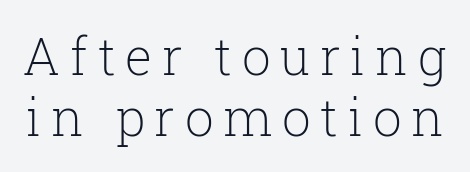
The area under the type is left untouched. The face looks like a standard text weight, possibly lighter. Varying glyph widths throughout — classic text-font behaviour. A serif font was chosen for this passage. The axis of the letterforms is exactly vertical.
